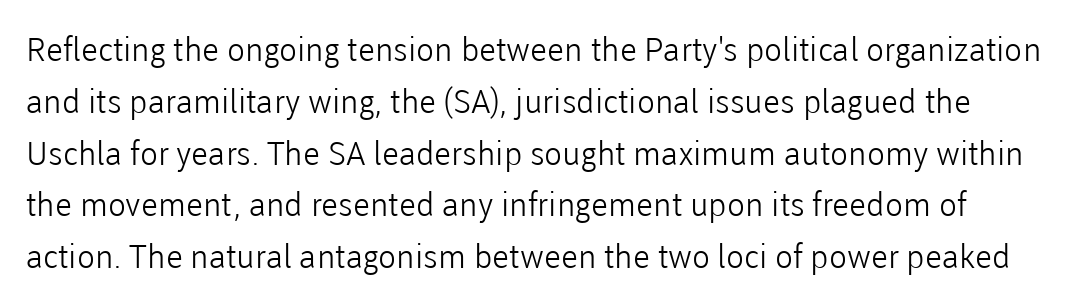
Each letter keeps its own natural width here, so spacing adapts to shape. The typography opts for an upright posture over an oblique one. Anything drawn beneath the words? Only blank space. This sample uses plain, unmodified letter spacing. Examine the stroke ends and you'll find no serifs.
